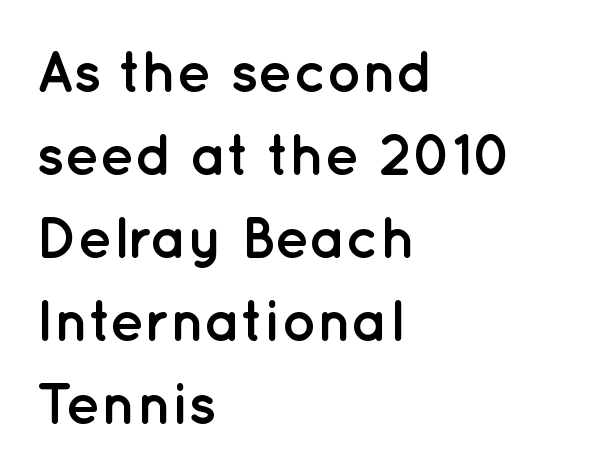
The image shows 58 px semibold sans-serif type, upright; set left-aligned, normal line spacing (1.43x), normal letter spacing, not underlined; low stroke contrast and a medium x-height.
